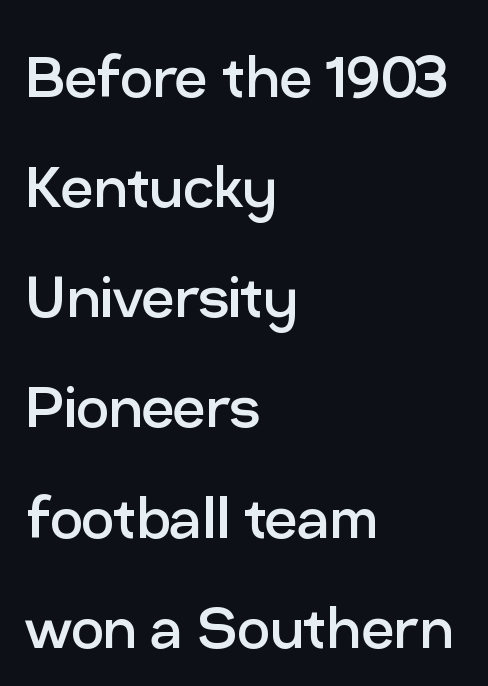
The image shows 72 px regular-weight sans-serif type, upright; set left-aligned, normal line spacing (1.53x), normal letter spacing, not underlined; low stroke contrast and a medium x-height.
